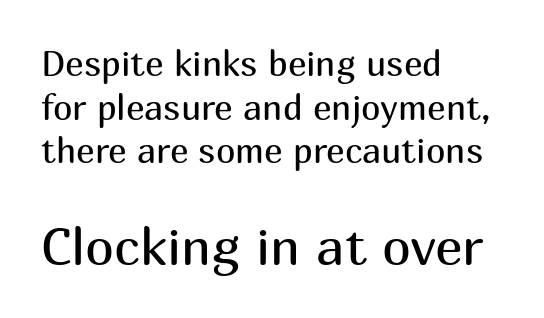
The more generous point size was reserved for the lower chunk. Regular leading. The strip under each line holds only bare page. A student would call this left alignment; a typographer would say flush left, rag right. This is sans-serif lettering, the kind often seen on screens and signage. Every stem runs plumb, perpendicular to the baseline.
